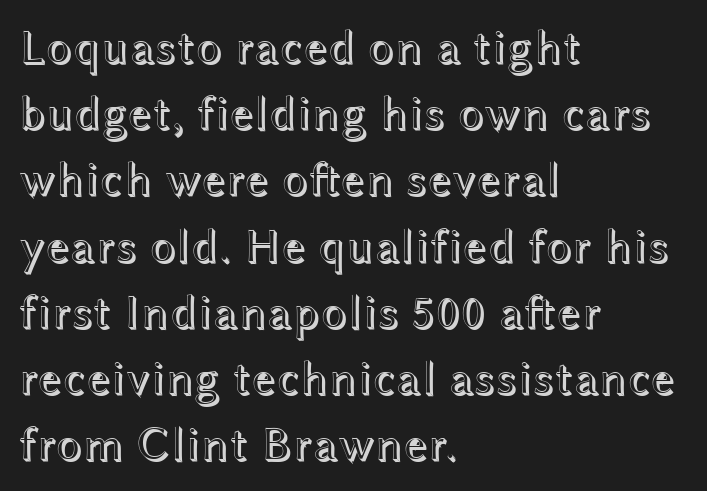
The image shows 48 px wide type, upright; set left-aligned, normal line spacing (1.38x), normal letter spacing, not underlined; a medium x-height.
